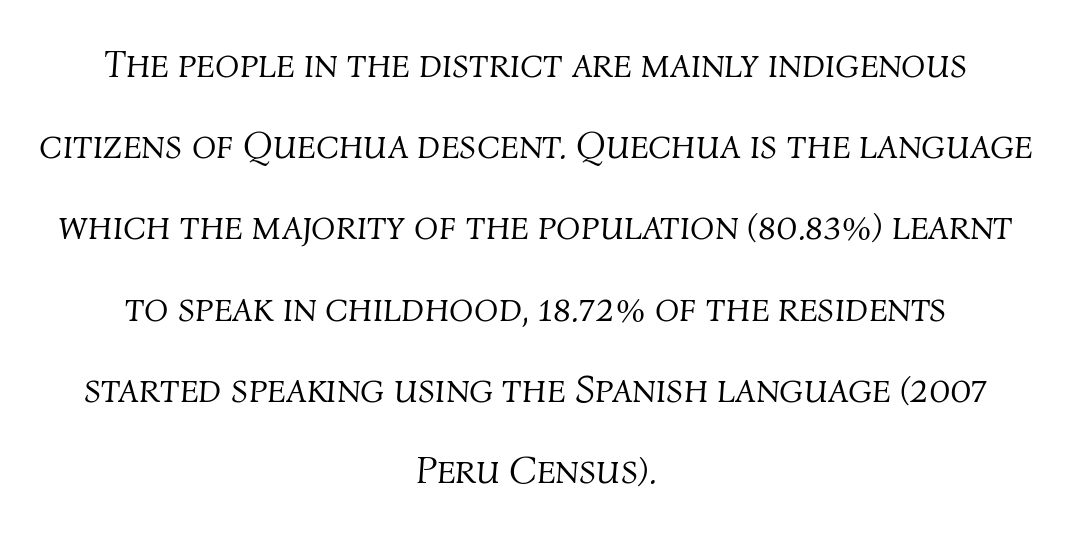
The letters advance in unequal steps, a hallmark of proportional type. There's an unmistakable incline to the writing here. Horizontal alignment here is central, giving a formal, balanced look. This block would shrink considerably if given ordinary leading; it's expanded now. Think standard paragraph weight, or any step lighter than that. The face used here is rendered with its standard letterfit.
